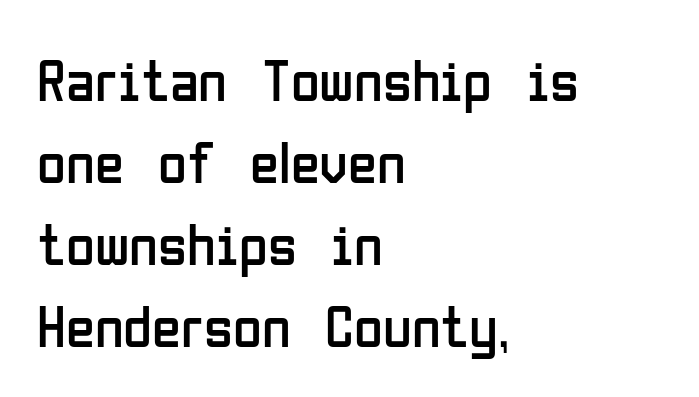
{"serif": "no", "italic": "no", "bold": "no", "weight": "regular", "width": "condensed", "stroke_contrast": "low", "x_height": "medium", "monospaced": "no", "underline": "no", "align": "left", "line_spacing": "normal", "line_spacing_ratio": 1.39, "letter_spacing": "normal", "letter_spacing_em": 0.0, "glyph_px": 59}
